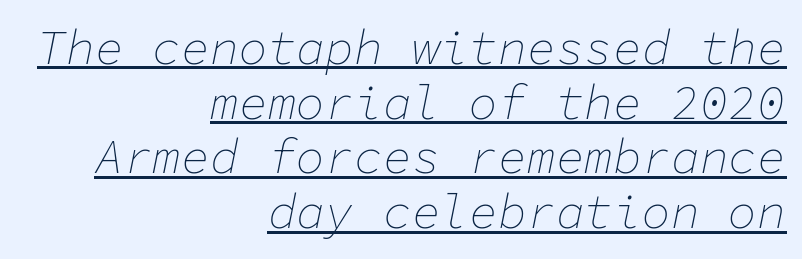
Underlining? Definitely there. Every row of glyphs terminates at an identical x-position on the right. The face looks like a standard text weight, possibly lighter. This sample has the even, mechanical cadence of fixed-width lettering. Emphasis-style slanted type is in use.
